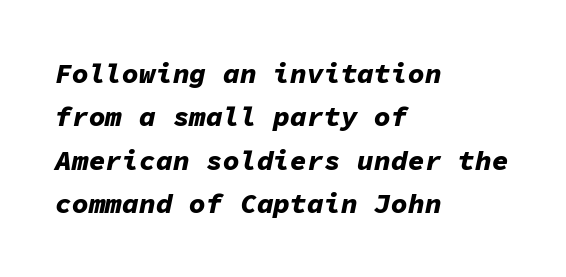
{"italic": "yes", "lean": "right", "slant_degrees": 11, "bold": "yes", "weight": "bold", "width": "normal", "stroke_contrast": "low", "x_height": "medium", "monospaced": "yes", "underline": "no", "align": "left", "line_spacing": "normal", "line_spacing_ratio": 1.55, "letter_spacing": "normal", "letter_spacing_em": 0.0, "glyph_px": 28}
